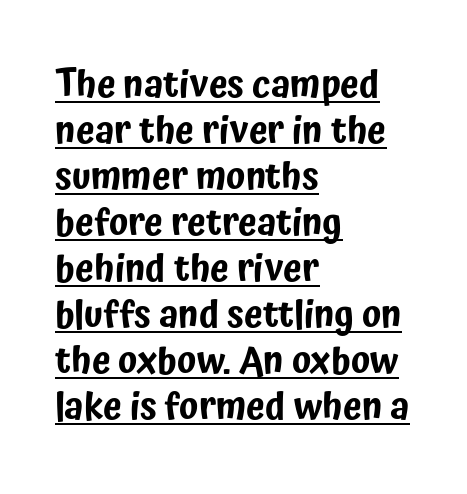
Q: Is the text italic (slanted)? A: No, it is upright.
Q: Is the typeface a serif or a sans-serif typeface? A: Sans-serif.
Q: Is the text underlined? A: Yes.
Q: How is the paragraph aligned? A: Left-aligned.
Q: Is the spacing between letters normal or unusually wide? A: Normal.
Q: Width (condensed, normal, or wide)? A: Condensed.
Q: Stroke contrast? A: Low.
Q: x-height? A: Medium.
Q: Monospaced? A: No.
